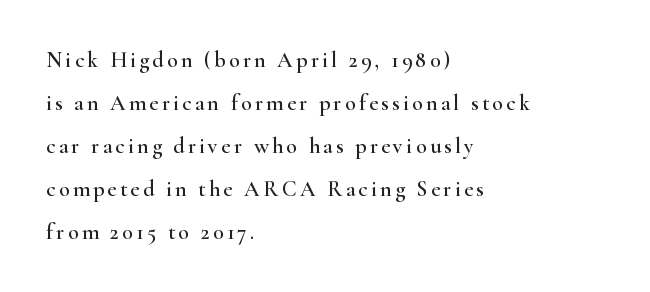
{"italic": "no", "underline": "no", "align": "left", "line_spacing": "loose", "line_spacing_ratio": 1.95, "glyph_px": 22}
